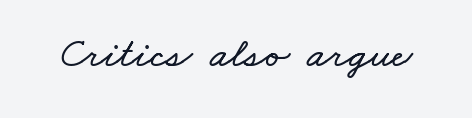
{"width": "wide", "stroke_contrast": "low", "x_height": "small", "monospaced": "no", "underline": "no", "letter_spacing": "normal", "letter_spacing_em": 0.0, "glyph_px": 43}
